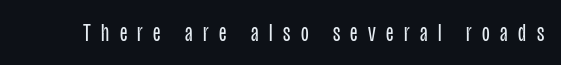
Q: Is the text bold? A: No.
Q: Is the text italic (slanted)? A: No, it is upright.
Q: Is the text underlined? A: No.
Q: Is the spacing between letters normal or unusually wide? A: Unusually wide.
